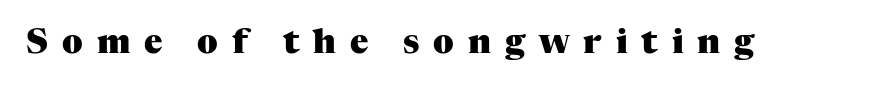
Q: Is the text bold? A: Yes.
Q: Is the text italic (slanted)? A: No, it is upright.
Q: Is the typeface a serif or a sans-serif typeface? A: Serif.
Q: Is the text underlined? A: No.
Q: Is the spacing between letters normal or unusually wide? A: Unusually wide.
Q: Width (condensed, normal, or wide)? A: Normal.
Q: Stroke contrast? A: Medium.
Q: x-height? A: Medium.
Q: Monospaced? A: No.
